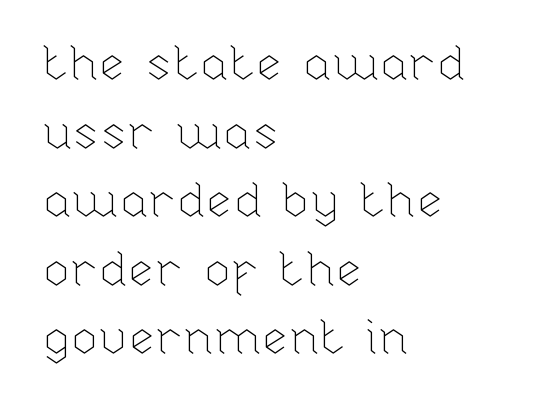
Q: Is the text bold? A: No.
Q: Is the text italic (slanted)? A: No, it is upright.
Q: Is the text underlined? A: No.
Q: How is the paragraph aligned? A: Left-aligned.
Q: Is the spacing between letters normal or unusually wide? A: Normal.
Q: Is the spacing between lines tight, normal or loose? A: Normal.
Q: Width (condensed, normal, or wide)? A: Normal.
Q: Stroke contrast? A: Low.
Q: x-height? A: Medium.
Q: Monospaced? A: No.
